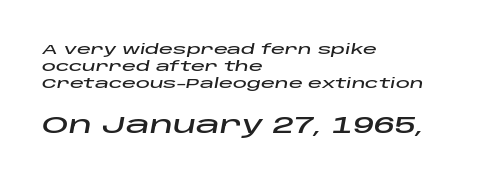
Q: Is the text italic (slanted)? A: Yes, it leans right by about 10 degrees.
Q: Is the text underlined? A: No.
Q: How is the paragraph aligned? A: Left-aligned.
Q: Is the spacing between letters normal or unusually wide? A: Normal.
Q: Which block of text is set in a larger size, the first (top) or the second (bottom)? A: The second (bottom) one.
